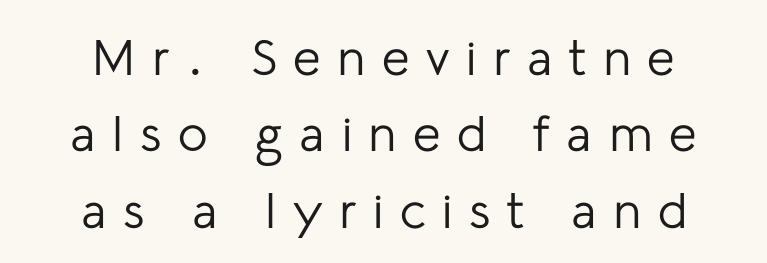
Are there feet on the stems? There aren't — it's a sans. Note the varied advance widths — an 'i' is clearly narrower than an 'm'. Counters stay open thanks to moderate or lighter strokes. Every row of glyphs is offset so its center matches the block's center. Students, note that the glyphs here are deliberately spaced far apart.
